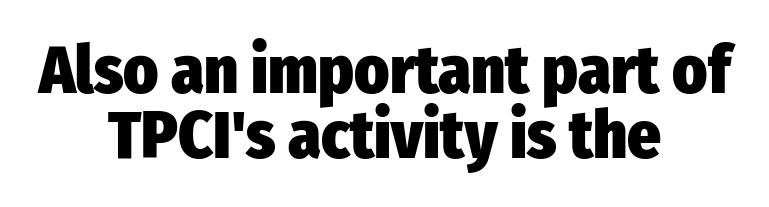
The image shows 66 px heavy, condensed sans-serif type, upright; set centered, tight line spacing (0.98x), normal letter spacing, not underlined; low stroke contrast and a medium x-height.
